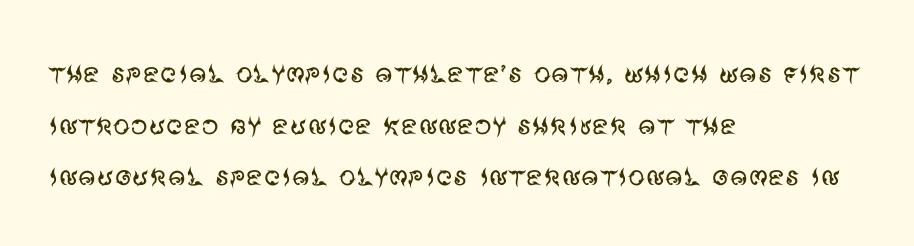
Q: Is the text bold? A: No.
Q: Is the text italic (slanted)? A: No, it is upright.
Q: Is the typeface a serif or a sans-serif typeface? A: Sans-serif.
Q: Is the text underlined? A: No.
Q: How is the paragraph aligned? A: Left-aligned.
Q: Is the spacing between letters normal or unusually wide? A: Normal.
Q: Is the spacing between lines tight, normal or loose? A: Normal.
Q: Width (condensed, normal, or wide)? A: Normal.
Q: Stroke contrast? A: Medium.
Q: x-height? A: Large.
Q: Monospaced? A: No.
